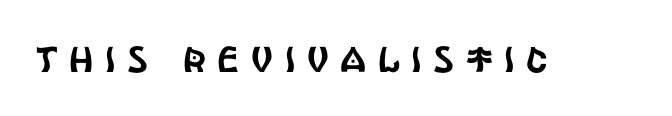
{"serif": "no", "italic": "no", "width": "condensed", "x_height": "large", "monospaced": "no", "underline": "no", "letter_spacing": "wide", "letter_spacing_em": 0.32, "glyph_px": 36}
